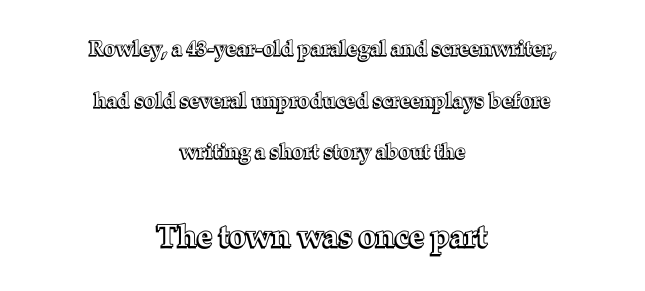
Q: Is the text italic (slanted)? A: No, it is upright.
Q: Is the text underlined? A: No.
Q: How is the paragraph aligned? A: Centered.
Q: Is the spacing between letters normal or unusually wide? A: Normal.
Q: Is the spacing between lines tight, normal or loose? A: Loose.
Q: Which block of text is set in a larger size, the first (top) or the second (bottom)? A: The second (bottom) one.
Q: Width (condensed, normal, or wide)? A: Normal.
Q: x-height? A: Medium.
Q: Monospaced? A: No.
